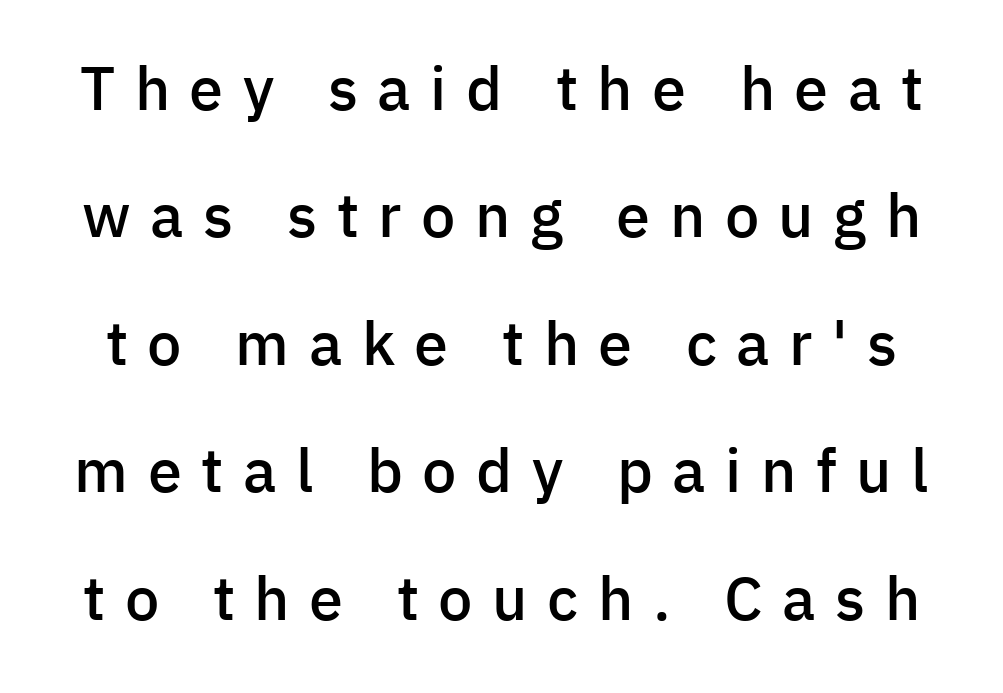
Vertical spacing — loose. This sample uses an upright cut, with every glyph sitting square on the baseline. The tracking reads as deliberately expanded to a designer's eye. Quick note: underline off. Think of a printed novel: that variable character pitch is what you see here. The strokes are fattened partway — semibold, not bold.
